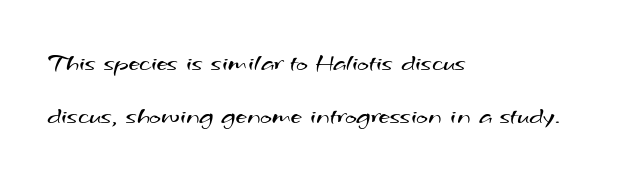
Students, note that the glyphs here touch the page at normal intervals. Does the leading feel generous? Absolutely, it's lavish. Visually the block forms a straight wall on the left and a jagged coastline on the right. Nothing heavy about these letters — not bold at all.
